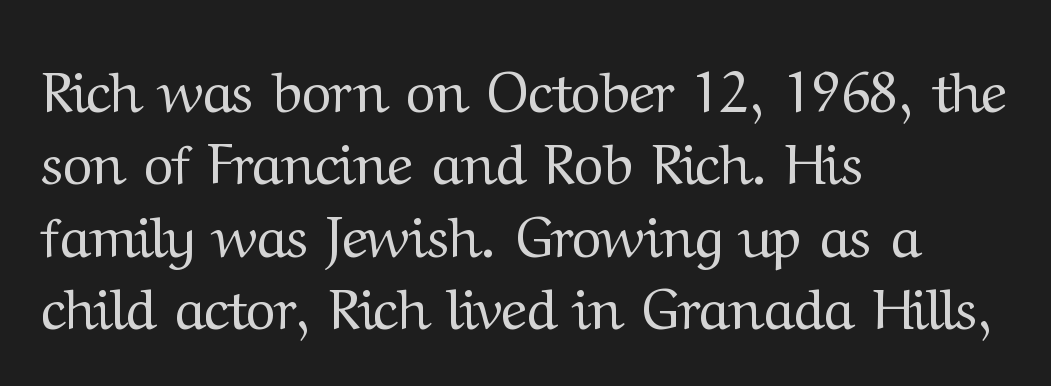
The image shows 57 px regular-weight serif type, upright; set left-aligned, normal line spacing (1.27x), normal letter spacing, not underlined; medium stroke contrast and a medium x-height.
